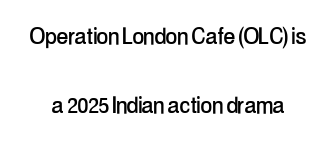
The letters sit at their default tracking, neither squeezed nor spread. Is there any slant? The stems are plumb. Only glyphs here, with clear space below each row. Serif or sans? Sans — the stroke terminals are bare.
